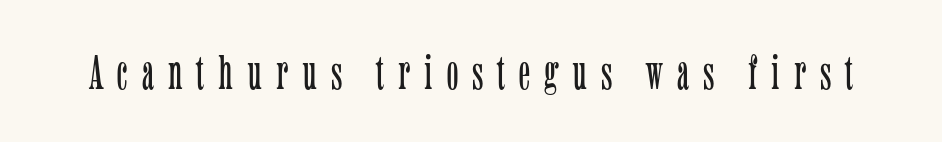
The letters advance in unequal steps, a hallmark of proportional type. Glance below the letters and you will spot only blank space. Unlike a clean sans, this face finishes its strokes with serifs. Characters follow at a spacing far wider than the type designer built in.
